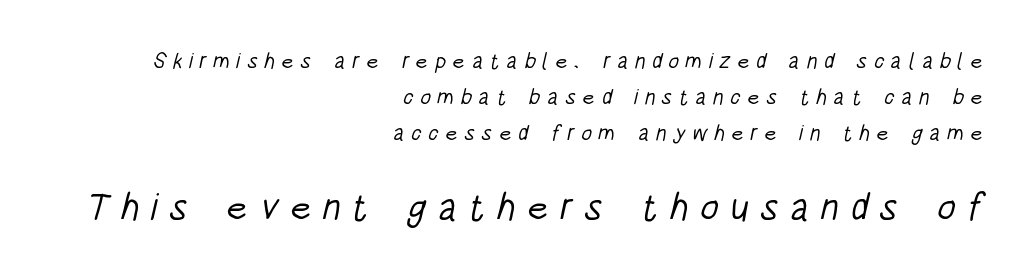
Q: Is the text bold? A: No.
Q: Is the typeface a serif or a sans-serif typeface? A: Sans-serif.
Q: Is the text underlined? A: No.
Q: How is the paragraph aligned? A: Right-aligned.
Q: Is the spacing between letters normal or unusually wide? A: Unusually wide.
Q: Is the spacing between lines tight, normal or loose? A: Normal.
Q: Which block of text is set in a larger size, the first (top) or the second (bottom)? A: The second (bottom) one.
Q: Width (condensed, normal, or wide)? A: Condensed.
Q: Stroke contrast? A: Low.
Q: x-height? A: Large.
Q: Monospaced? A: No.
